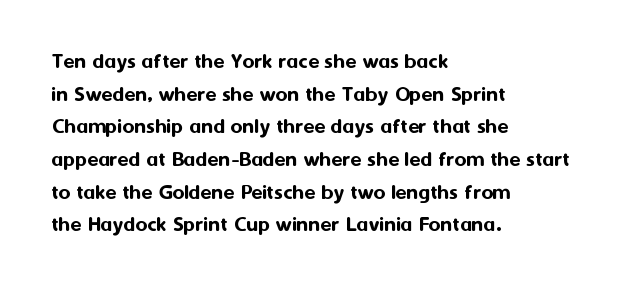
All the whitespace from short lines collects on the right. Standard letterfit; no display-style spreading of the glyphs. The area under the type is left untouched. Characters remain perfectly vertical along every line. If you measured baseline to baseline, you'd find a middling distance.
